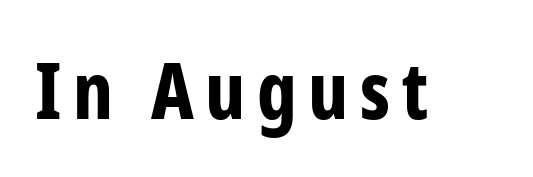
The image shows 78 px bold, condensed sans-serif type, upright; set not underlined; low stroke contrast and a medium x-height.
